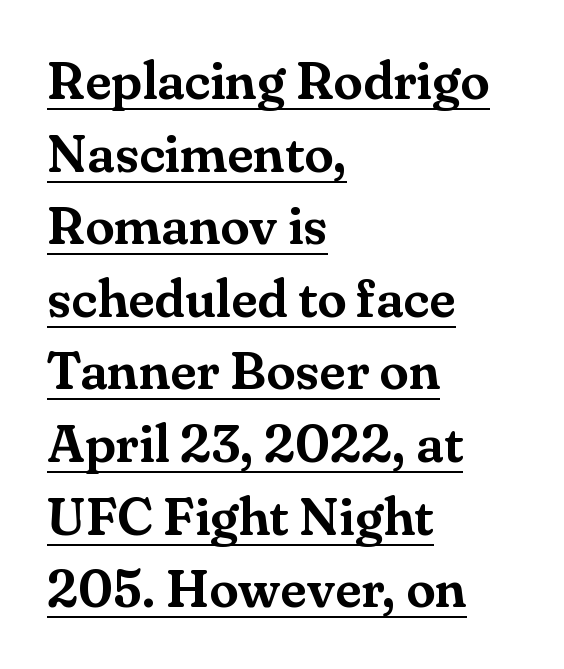
The image shows 53 px serif type, upright; set left-aligned, normal line spacing (1.37x), normal letter spacing, underlined; medium stroke contrast and a small x-height.
